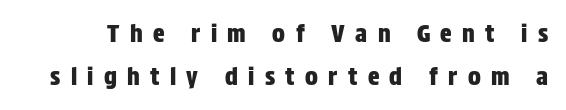
{"italic": "no", "underline": "no", "line_spacing_ratio": 1.8, "letter_spacing": "wide", "letter_spacing_em": 0.43, "glyph_px": 24}
